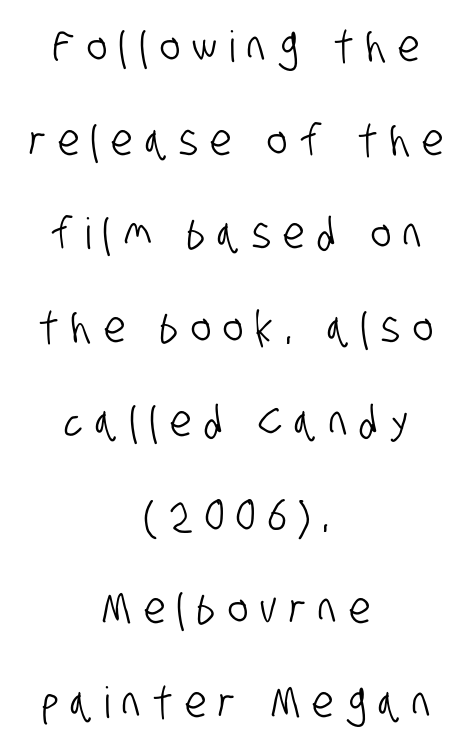
Q: Is the typeface a serif or a sans-serif typeface? A: Sans-serif.
Q: Is the text underlined? A: No.
Q: How is the paragraph aligned? A: Centered.
Q: Is the spacing between letters normal or unusually wide? A: Unusually wide.
Q: Is the spacing between lines tight, normal or loose? A: Loose.
Q: Width (condensed, normal, or wide)? A: Condensed.
Q: Stroke contrast? A: Low.
Q: x-height? A: Large.
Q: Monospaced? A: No.
